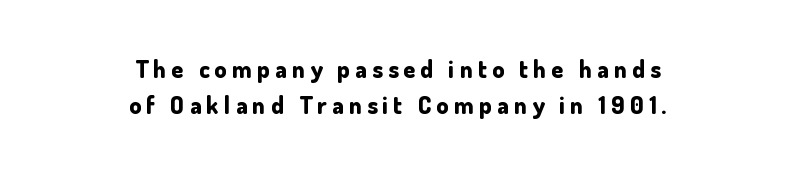
{"italic": "no", "bold": "yes", "underline": "no", "align": "center", "line_spacing": "normal", "line_spacing_ratio": 1.5, "letter_spacing": "wide", "letter_spacing_em": 0.22, "glyph_px": 24}
